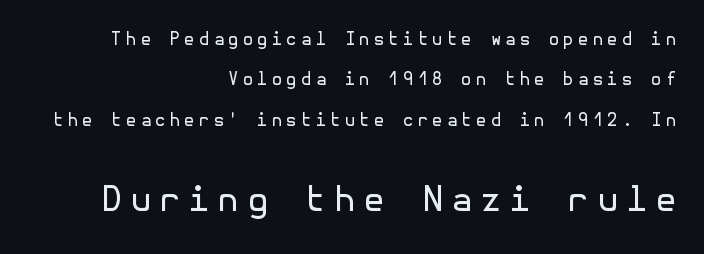
Q: Is the text bold? A: No.
Q: Is the text italic (slanted)? A: No, it is upright.
Q: Is the typeface a serif or a sans-serif typeface? A: Sans-serif.
Q: Is the text underlined? A: No.
Q: How is the paragraph aligned? A: Right-aligned.
Q: Is the spacing between letters normal or unusually wide? A: Unusually wide.
Q: Is the spacing between lines tight, normal or loose? A: Loose.
Q: Which block of text is set in a larger size, the first (top) or the second (bottom)? A: The second (bottom) one.
Q: Width (condensed, normal, or wide)? A: Normal.
Q: x-height? A: Medium.
